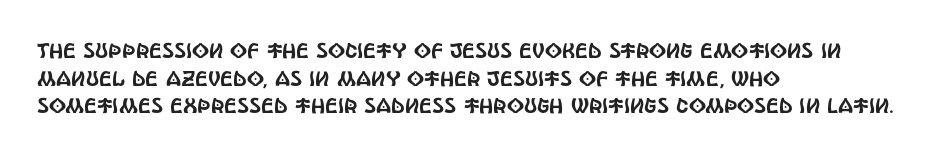
Q: Is the text italic (slanted)? A: No, it is upright.
Q: Is the text underlined? A: No.
Q: How is the paragraph aligned? A: Left-aligned.
Q: Is the spacing between letters normal or unusually wide? A: Normal.
Q: Is the spacing between lines tight, normal or loose? A: Normal.
